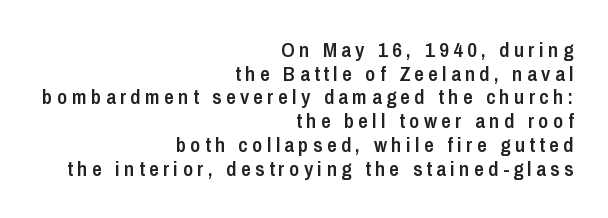
{"italic": "no", "bold": "semi", "underline": "no", "align": "right", "line_spacing": "tight", "line_spacing_ratio": 1.13, "letter_spacing": "wide", "letter_spacing_em": 0.21, "glyph_px": 21}
